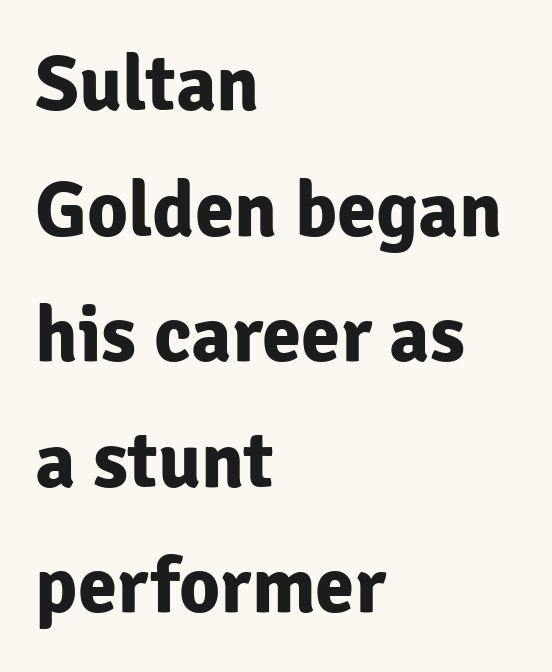
The image shows 79 px bold sans-serif type, upright; set left-aligned, normal line spacing (1.59x), normal letter spacing, not underlined; low stroke contrast and a medium x-height.
